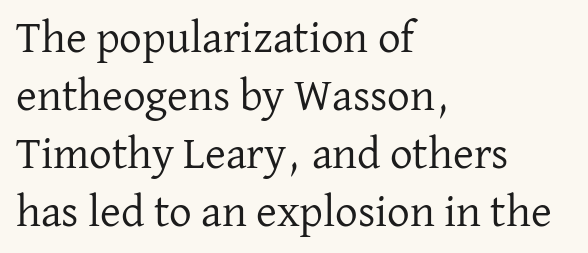
This rendering features lettering with no underline. Italic? Not at all — the glyphs are vertical. The lines sit at an ordinary, default distance from one another. This sample uses a serif face.
